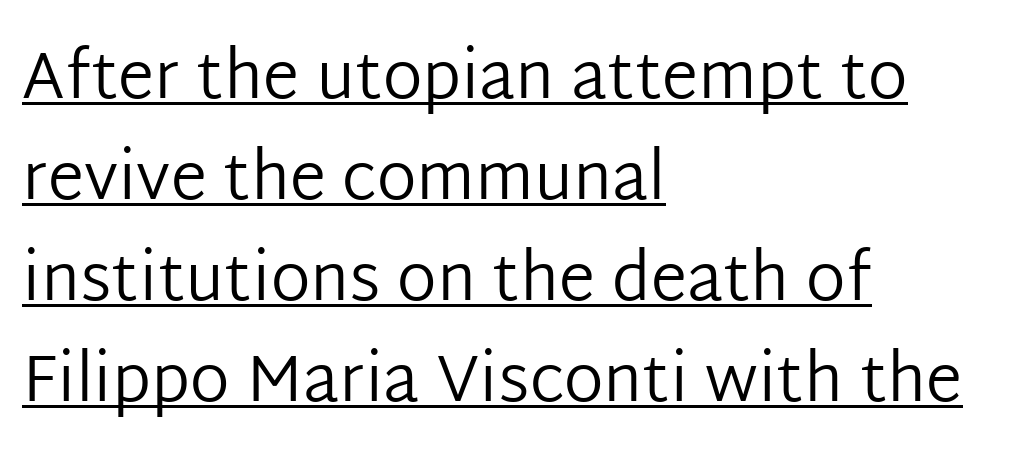
{"serif": "no", "italic": "no", "bold": "no", "weight": "regular", "width": "normal", "stroke_contrast": "low", "x_height": "medium", "monospaced": "no", "underline": "yes", "align": "left", "line_spacing": "normal", "line_spacing_ratio": 1.53, "letter_spacing": "normal", "letter_spacing_em": 0.0, "glyph_px": 66}
